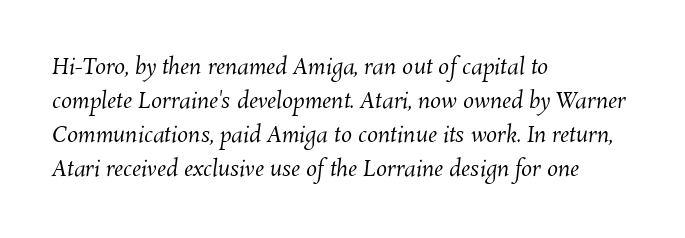
Q: Is the text bold? A: No.
Q: Is the text underlined? A: No.
Q: How is the paragraph aligned? A: Left-aligned.
Q: Is the spacing between letters normal or unusually wide? A: Normal.
Q: Is the spacing between lines tight, normal or loose? A: Normal.
